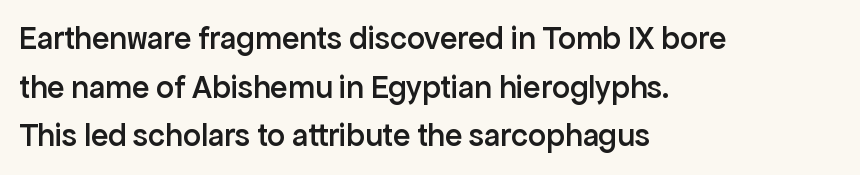
These words are printed semibold, heavier than regular yet not bold. The lettering stays uniformly vertical, giving the passage a roman look. Honestly, the row spacing looks completely unremarkable. Is this a fixed-width face? No — the glyphs have proportional, varying widths. Nothing unusual about the tracking: characters are spaced as the font intends. Check under the words: just untouched page.
